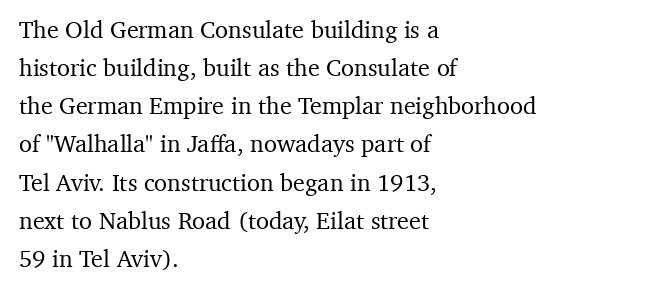
Q: Is the text italic (slanted)? A: No, it is upright.
Q: Is the text underlined? A: No.
Q: How is the paragraph aligned? A: Left-aligned.
Q: Is the spacing between letters normal or unusually wide? A: Normal.
Q: Is the spacing between lines tight, normal or loose? A: Normal.
